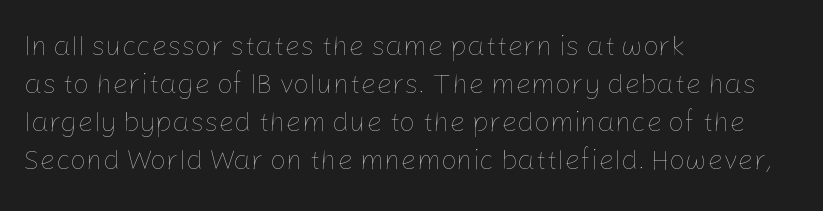
{"italic": "no", "bold": "no", "weight": "thin", "width": "normal", "stroke_contrast": "low", "x_height": "medium", "monospaced": "no", "underline": "no", "align": "left", "line_spacing": "normal", "line_spacing_ratio": 1.36, "letter_spacing": "normal", "letter_spacing_em": 0.0, "glyph_px": 28}
